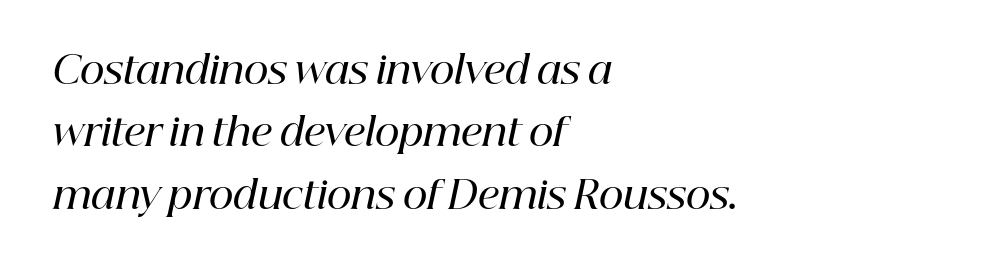
Q: Is the text bold? A: Semi-bold.
Q: Is the text italic (slanted)? A: Yes, it leans right by about 12 degrees.
Q: Is the typeface a serif or a sans-serif typeface? A: Serif.
Q: Is the text underlined? A: No.
Q: How is the paragraph aligned? A: Left-aligned.
Q: Is the spacing between letters normal or unusually wide? A: Normal.
Q: Is the spacing between lines tight, normal or loose? A: Normal.
Q: Width (condensed, normal, or wide)? A: Normal.
Q: Stroke contrast? A: High.
Q: x-height? A: Medium.
Q: Monospaced? A: No.
